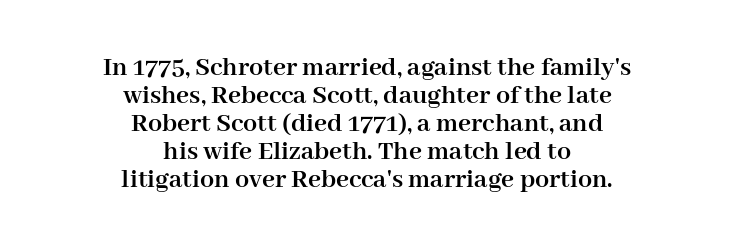
Q: Is the text bold? A: Yes.
Q: Is the text italic (slanted)? A: No, it is upright.
Q: Is the typeface a serif or a sans-serif typeface? A: Serif.
Q: Is the text underlined? A: No.
Q: How is the paragraph aligned? A: Centered.
Q: Is the spacing between letters normal or unusually wide? A: Normal.
Q: Is the spacing between lines tight, normal or loose? A: Tight.
Q: Width (condensed, normal, or wide)? A: Normal.
Q: Stroke contrast? A: High.
Q: x-height? A: Medium.
Q: Monospaced? A: No.
